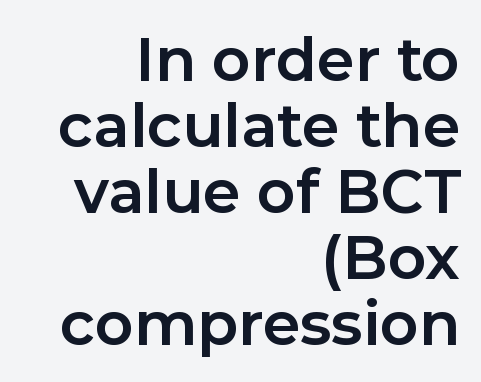
A typesetter would call this proportional, since set widths differ per character. Descenders hang freely into open space. Thick stems and heavy bowls — unmistakably bold. The font's upright variant was chosen for this text.
